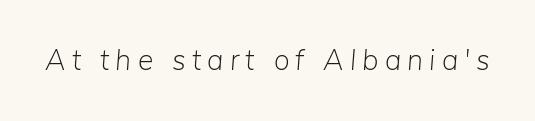
{"italic": "yes", "lean": "right", "slant_degrees": 5, "bold": "no", "weight": "light", "width": "normal", "stroke_contrast": "low", "x_height": "medium", "monospaced": "no", "underline": "no", "letter_spacing": "wide", "letter_spacing_em": 0.21, "glyph_px": 29}
